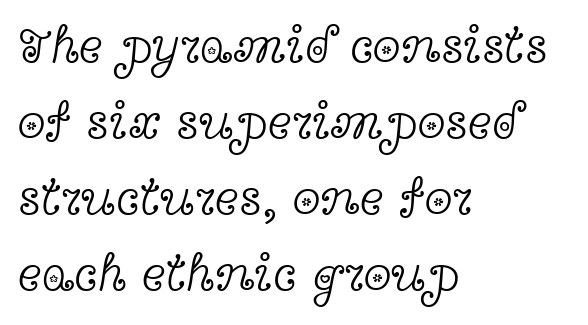
Any mark beneath the type? The region is blank. A normal amount of white space separates one row of letters from the next. The text was rendered using a seriffed face with decorative stroke endings. Notice how the passage keeps a crisp vertical edge on the left only. Is the stroke heavy? The answer is a plain regular-or-lighter.
